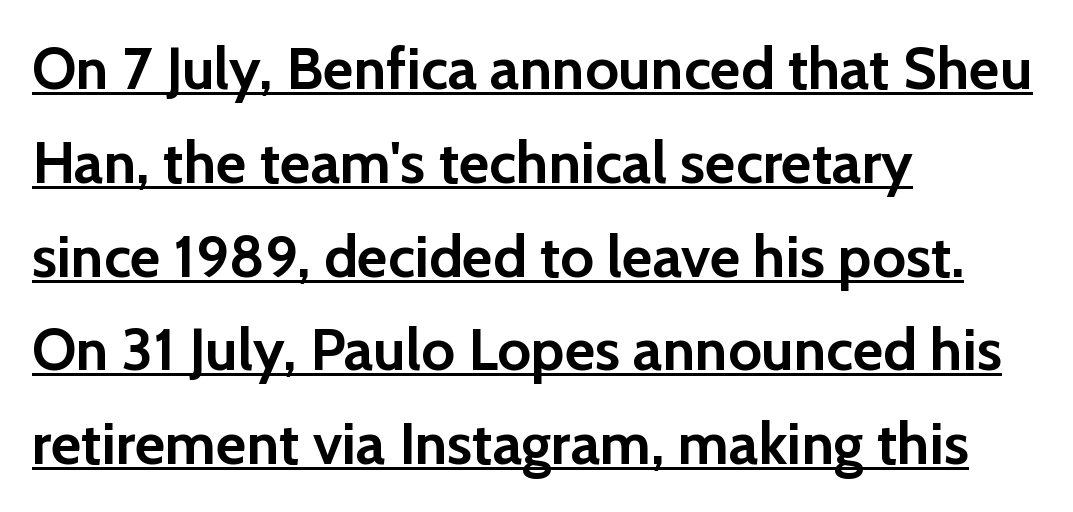
{"serif": "no", "italic": "no", "bold": "yes", "weight": "semibold", "width": "normal", "stroke_contrast": "low", "x_height": "medium", "monospaced": "no", "underline": "yes", "align": "left", "line_spacing": "normal", "line_spacing_ratio": 1.59, "letter_spacing": "normal", "letter_spacing_em": 0.0, "glyph_px": 59}
